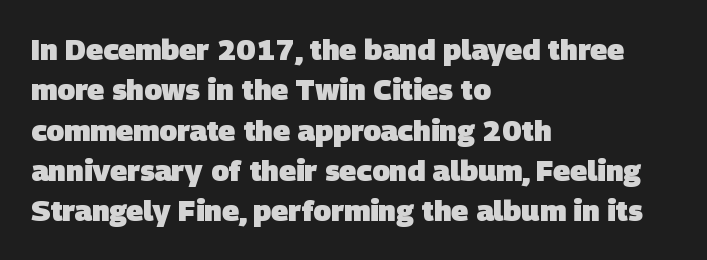
The image shows 29 px heavy sans-serif type; set left-aligned, normal line spacing (1.39x), normal letter spacing, not underlined; low stroke contrast and a large x-height.
